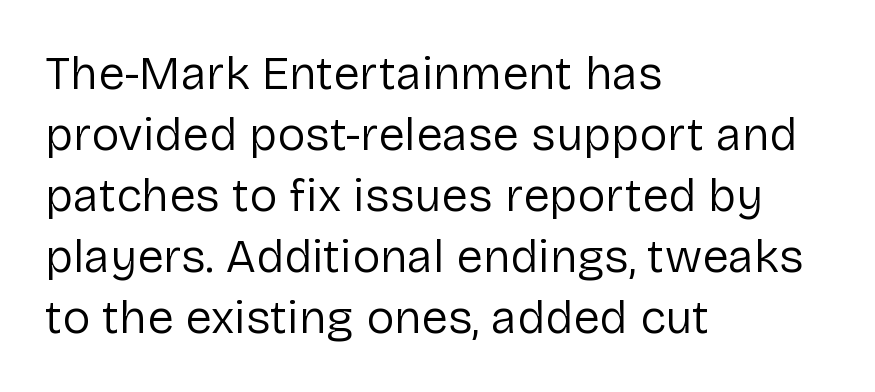
The image shows 47 px regular-weight sans-serif type, upright; set left-aligned, normal line spacing (1.3x), normal letter spacing, not underlined; low stroke contrast and a medium x-height.
